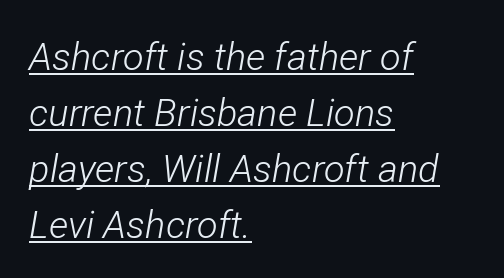
The image shows 38 px light, condensed type, italic (leaning right); set left-aligned, normal line spacing (1.47x), normal letter spacing, underlined; low stroke contrast and a medium x-height.
